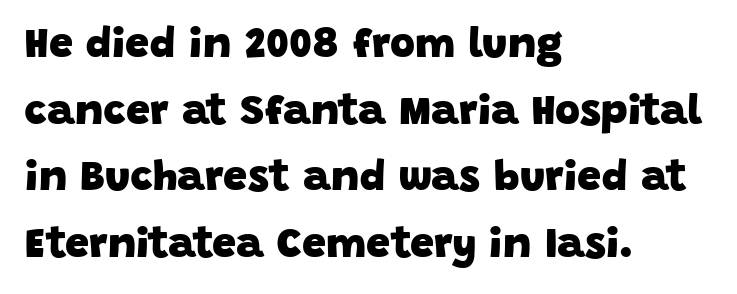
Q: Is the text bold? A: Yes.
Q: Is the typeface a serif or a sans-serif typeface? A: Sans-serif.
Q: Is the text underlined? A: No.
Q: How is the paragraph aligned? A: Left-aligned.
Q: Is the spacing between letters normal or unusually wide? A: Normal.
Q: Is the spacing between lines tight, normal or loose? A: Normal.
Q: Width (condensed, normal, or wide)? A: Normal.
Q: Stroke contrast? A: Low.
Q: x-height? A: Large.
Q: Monospaced? A: No.
